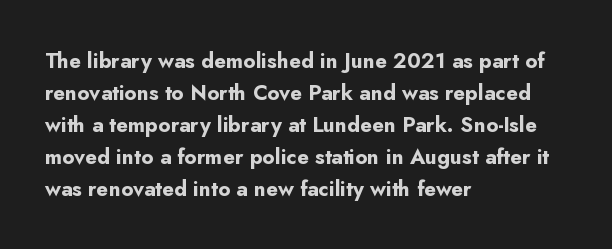
{"italic": "no", "bold": "yes", "underline": "no", "align": "left", "line_spacing": "normal", "line_spacing_ratio": 1.52, "letter_spacing": "normal", "letter_spacing_em": 0.0, "glyph_px": 21}
